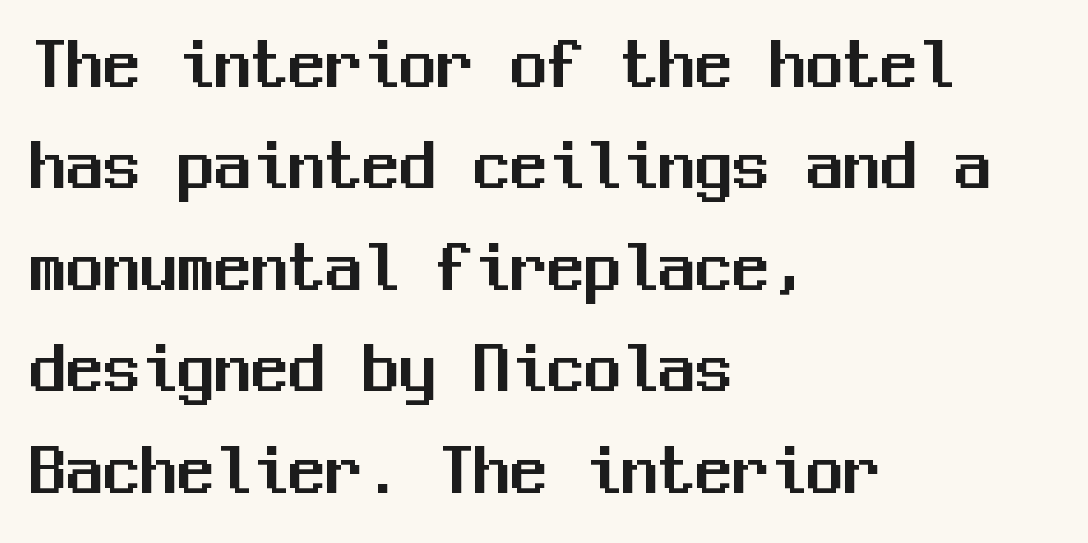
Notice how descenders clear the ascenders below comfortably — that's standard leading. Spacing verdict: monospaced, one width for all characters. The paragraph has a hard left edge and a soft right edge. How are the letters spaced? Ordinarily, with no added tracking.
